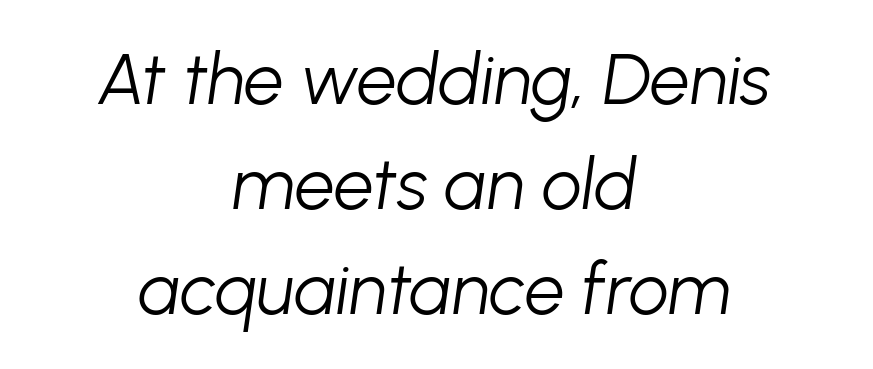
The typesetter chose a symmetrical, centered arrangement here. The type is set solid horizontally, with unmodified tracking. Notice how the stems are inclined rather than vertical — that's the hallmark of italics. Stems here are at most as thick as an everyday book face. Varying glyph widths throughout — classic text-font behaviour. This sample keeps an unexceptional amount of space between lines.
